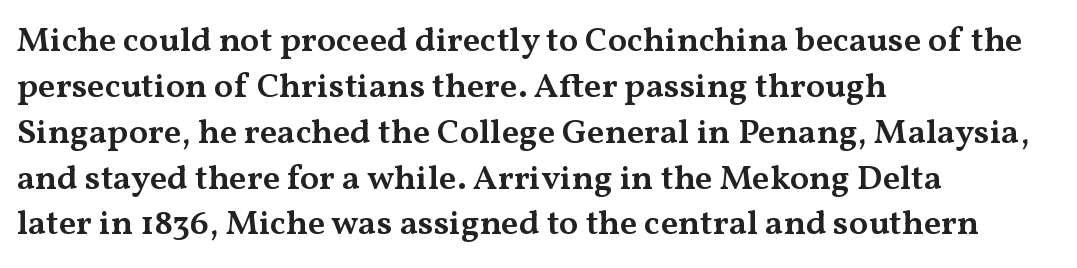
The image shows 35 px semibold, wide serif type, upright; set left-aligned, normal line spacing (1.31x), normal letter spacing, not underlined; medium stroke contrast and a medium x-height.
